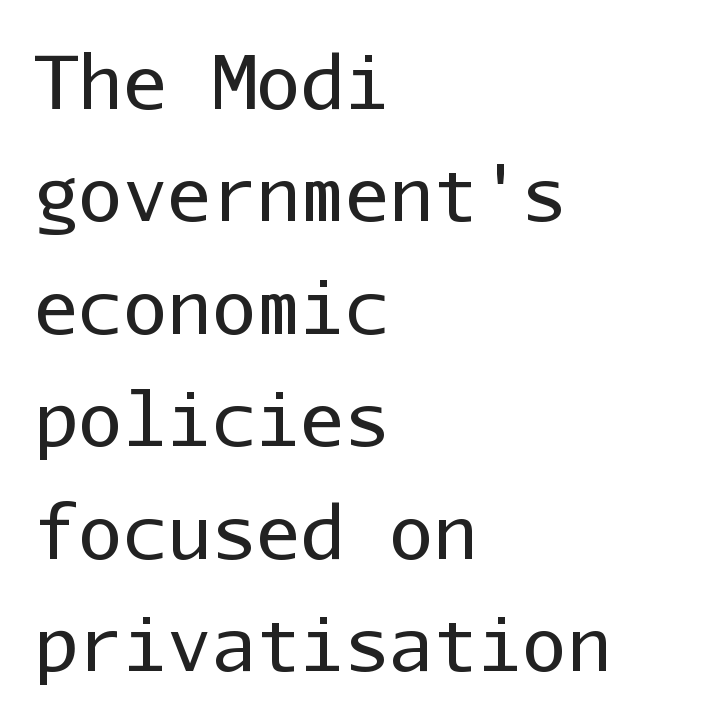
This sample has the even, mechanical cadence of fixed-width lettering. The rendering uses a moderate line-height, typical for paragraphs. The face looks like a standard text weight, possibly lighter. Rendered with straight, roman letterforms.
